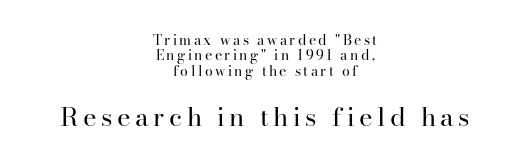
Q: Is the text bold? A: No.
Q: Is the text italic (slanted)? A: No, it is upright.
Q: Is the text underlined? A: No.
Q: How is the paragraph aligned? A: Centered.
Q: Is the spacing between lines tight, normal or loose? A: Tight.
Q: Which block of text is set in a larger size, the first (top) or the second (bottom)? A: The second (bottom) one.
